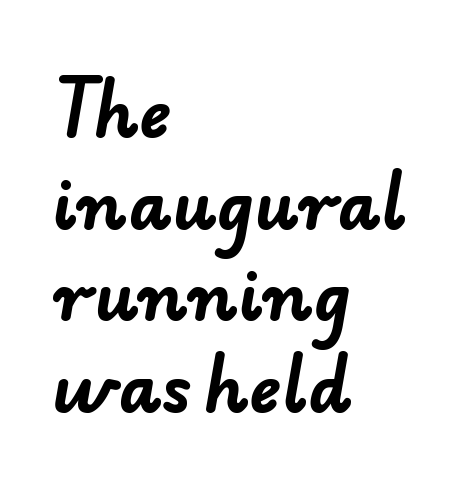
As a designer I'd log this as weight 700, bold. Stroke terminals: plain, sans-serif. Honestly, there is no underline to notice here at all. The leading is moderate, giving the passage an even texture. This sample has the flowing, uneven cadence of proportional lettering. The ragged edge is on the right, which tells us the setting is flush left.
